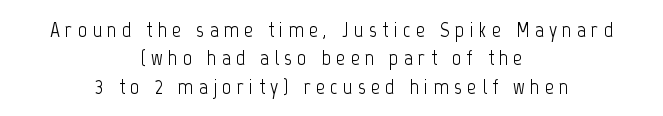
{"italic": "no", "bold": "no", "underline": "no", "align": "center", "line_spacing": "normal", "line_spacing_ratio": 1.29, "letter_spacing": "wide", "letter_spacing_em": 0.24, "glyph_px": 22}
